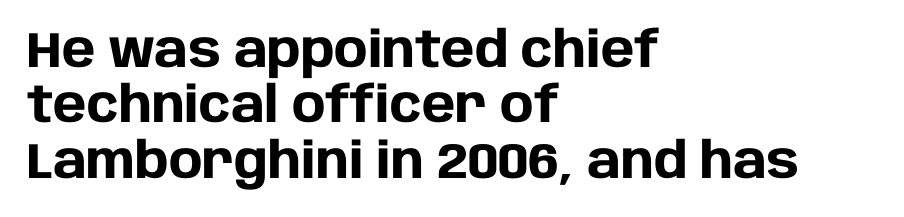
Q: Is the text bold? A: Yes.
Q: Is the text italic (slanted)? A: No, it is upright.
Q: Is the typeface a serif or a sans-serif typeface? A: Sans-serif.
Q: Is the text underlined? A: No.
Q: How is the paragraph aligned? A: Left-aligned.
Q: Is the spacing between letters normal or unusually wide? A: Normal.
Q: Is the spacing between lines tight, normal or loose? A: Tight.
Q: Width (condensed, normal, or wide)? A: Normal.
Q: Stroke contrast? A: Low.
Q: x-height? A: Large.
Q: Monospaced? A: No.
